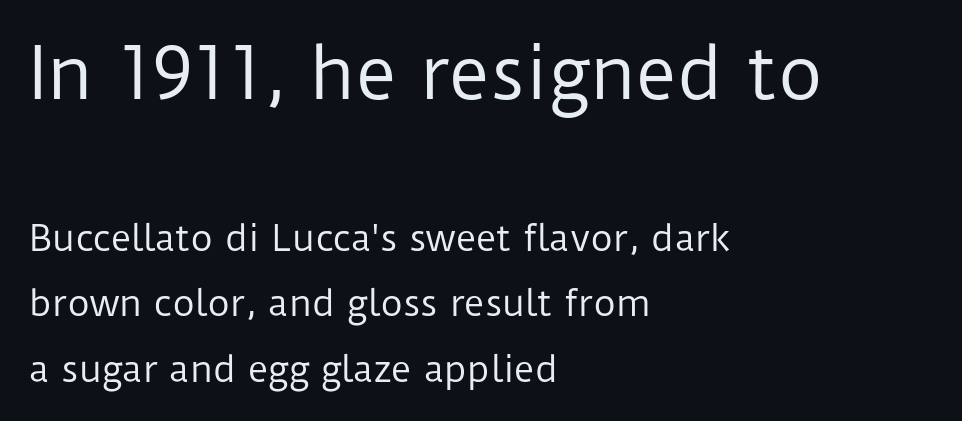
Q: Is the text bold? A: No.
Q: Is the text italic (slanted)? A: No, it is upright.
Q: Is the typeface a serif or a sans-serif typeface? A: Sans-serif.
Q: Is the text underlined? A: No.
Q: How is the paragraph aligned? A: Left-aligned.
Q: Is the spacing between letters normal or unusually wide? A: Normal.
Q: Which block of text is set in a larger size, the first (top) or the second (bottom)? A: The first (top) one.
Q: Width (condensed, normal, or wide)? A: Normal.
Q: Stroke contrast? A: Low.
Q: x-height? A: Medium.
Q: Monospaced? A: No.
